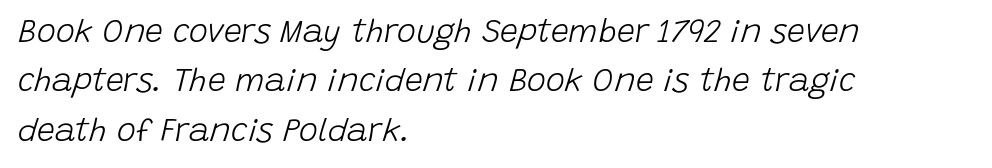
The text carries the slant typical of an italic or oblique font. The rendering uses a moderate line-height, typical for paragraphs. Lines of text with bare space underneath. Line starts are locked; line ends wander. You could not count columns in this text — the font is proportionally spaced. The letterforms sit at book weight or below.
